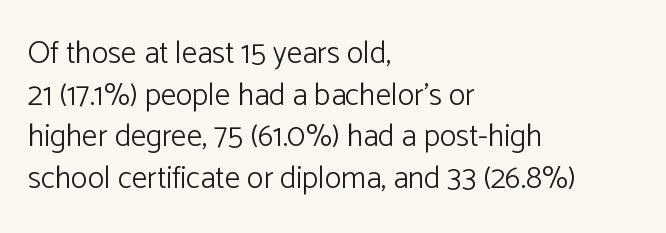
The type is set solid horizontally, with unmodified tracking. Weight: regular or lighter. A student would call this left alignment; a typographer would say flush left, rag right. Observe the absence of serifs on each vertical stroke in this sample. Ordinary non-slanted type is in use. The letters advance in unequal steps, a hallmark of proportional type.
